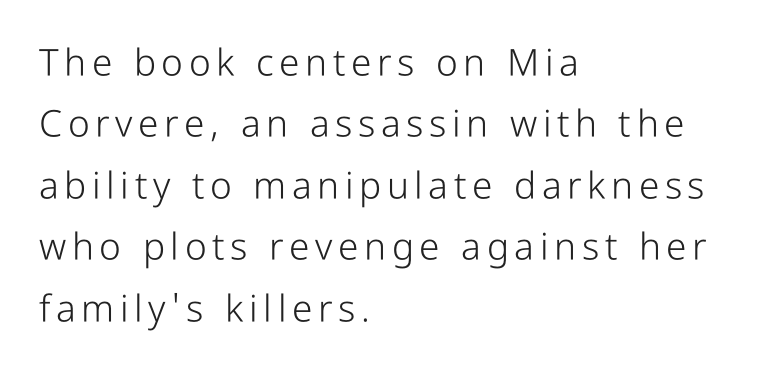
Interline gaps are of average width in this sample. Type without underlining. The typeface has the unassuming heft of standard copy or less. A classic flush-left, rag-right setting is used for this passage.
